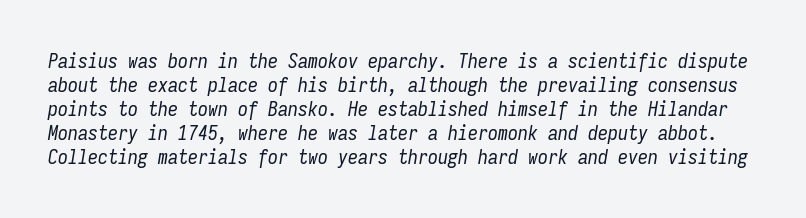
The image shows 20 px text type, italic (leaning right); set line spacing 1.2x, normal letter spacing, not underlined.
